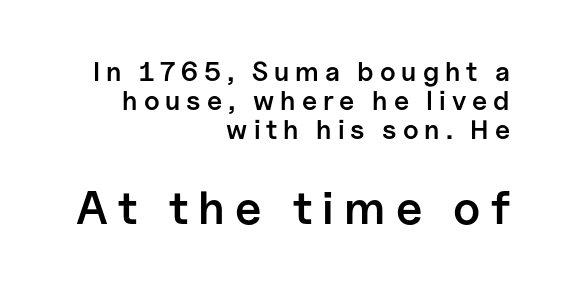
Does the leading feel generous? Not at all — it's pinched. Here the second block reads like a headline and the first like body copy. Honestly, there is no underline to notice here at all. These lines are rendered in a variable-pitch font.
